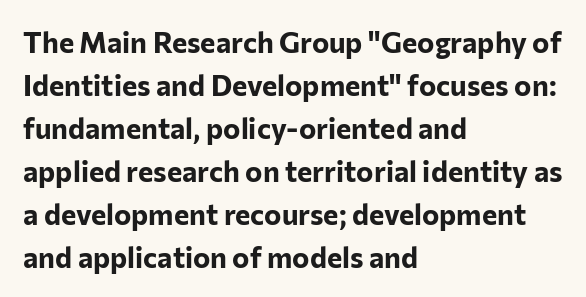
Q: Is the text bold? A: Yes.
Q: Is the text italic (slanted)? A: No, it is upright.
Q: Is the typeface a serif or a sans-serif typeface? A: Sans-serif.
Q: Is the text underlined? A: No.
Q: How is the paragraph aligned? A: Left-aligned.
Q: Is the spacing between letters normal or unusually wide? A: Normal.
Q: Is the spacing between lines tight, normal or loose? A: Normal.
Q: Width (condensed, normal, or wide)? A: Normal.
Q: Stroke contrast? A: Low.
Q: x-height? A: Medium.
Q: Monospaced? A: No.
